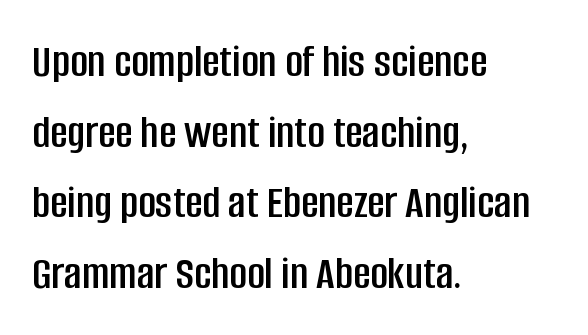
Posture: straight, roman, zero tilt. Compared with a centered layout, this one pins lines to the left instead. Grotesque or geometric, the face here clearly has no serifs. Vertically, the passage feels balanced, rows spaced as you'd expect. A bare baseline throughout the passage. There is no visible air inserted between adjacent glyphs.
